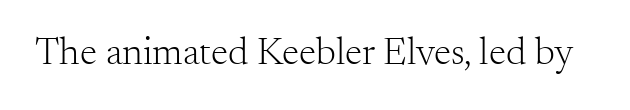
Q: Is the text bold? A: No.
Q: Is the text italic (slanted)? A: No, it is upright.
Q: Is the typeface a serif or a sans-serif typeface? A: Serif.
Q: Is the text underlined? A: No.
Q: Is the spacing between letters normal or unusually wide? A: Normal.
Q: Width (condensed, normal, or wide)? A: Normal.
Q: Stroke contrast? A: Medium.
Q: x-height? A: Small.
Q: Monospaced? A: No.
